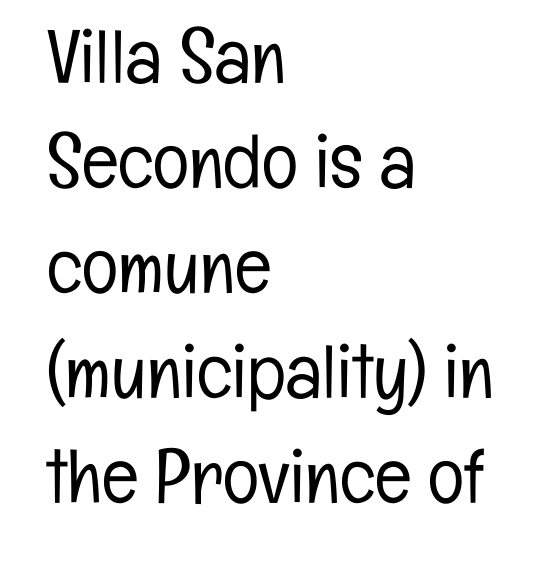
{"serif": "no", "italic": "no", "bold": "no", "weight": "light", "width": "condensed", "stroke_contrast": "low", "x_height": "medium", "monospaced": "no", "underline": "no", "align": "left", "line_spacing": "normal", "line_spacing_ratio": 1.38, "letter_spacing": "normal", "letter_spacing_em": 0.0, "glyph_px": 76}
